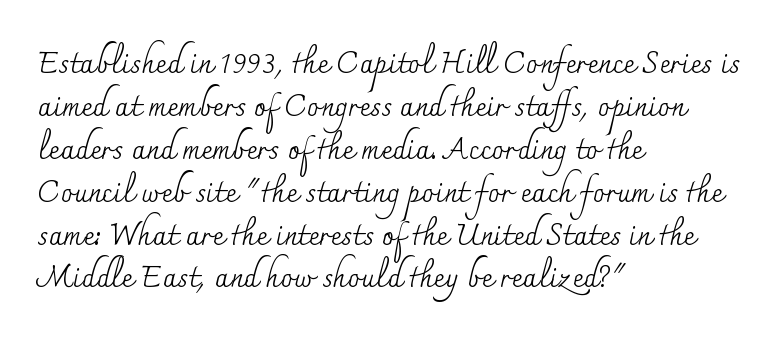
Q: Is the text bold? A: No.
Q: Is the text italic (slanted)? A: Yes.
Q: Is the typeface a serif or a sans-serif typeface? A: Serif.
Q: Is the text underlined? A: No.
Q: How is the paragraph aligned? A: Left-aligned.
Q: Is the spacing between letters normal or unusually wide? A: Normal.
Q: Is the spacing between lines tight, normal or loose? A: Normal.
Q: Width (condensed, normal, or wide)? A: Normal.
Q: Stroke contrast? A: Medium.
Q: x-height? A: Small.
Q: Monospaced? A: No.
